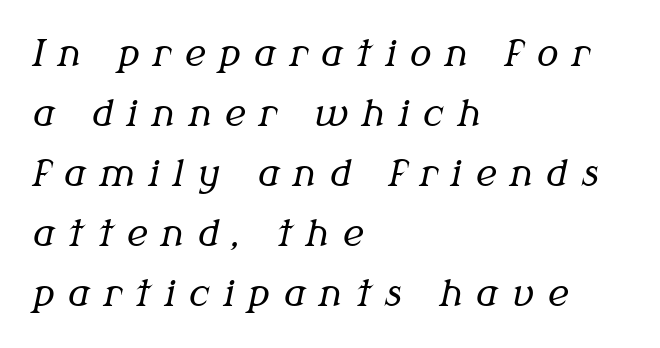
Stem width sits at or under what a default text font uses. Interline gaps are of average width in this sample. Underline: absent. Words appear elongated and porous because spacing is wide.
